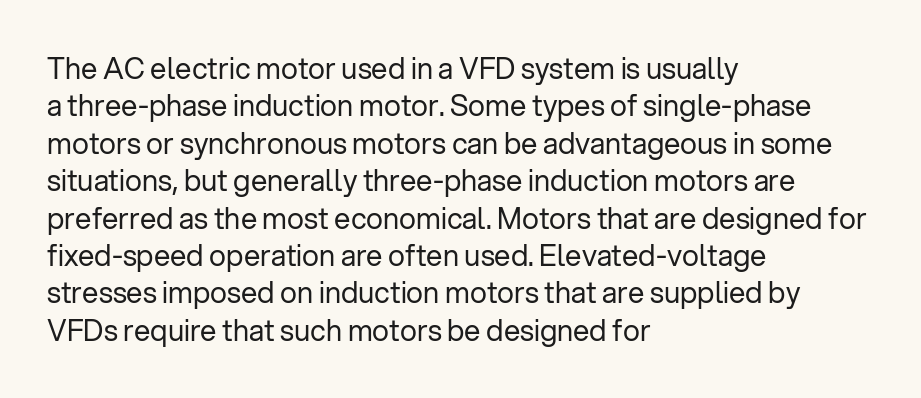
Q: Is the text bold? A: No.
Q: Is the text italic (slanted)? A: No, it is upright.
Q: Is the typeface a serif or a sans-serif typeface? A: Sans-serif.
Q: Is the text underlined? A: No.
Q: How is the paragraph aligned? A: Left-aligned.
Q: Is the spacing between letters normal or unusually wide? A: Normal.
Q: Is the spacing between lines tight, normal or loose? A: Normal.
Q: Width (condensed, normal, or wide)? A: Normal.
Q: Stroke contrast? A: Low.
Q: x-height? A: Medium.
Q: Monospaced? A: No.
